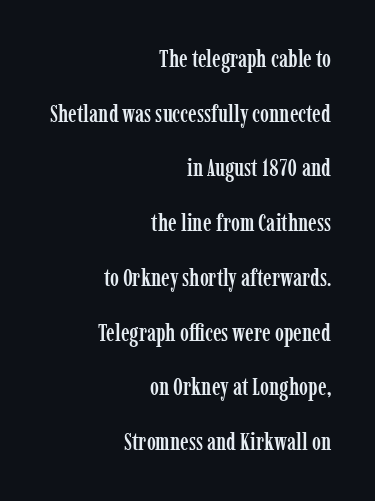
Q: Is the text italic (slanted)? A: No, it is upright.
Q: Is the text underlined? A: No.
Q: How is the paragraph aligned? A: Right-aligned.
Q: Is the spacing between letters normal or unusually wide? A: Normal.
Q: Is the spacing between lines tight, normal or loose? A: Loose.
